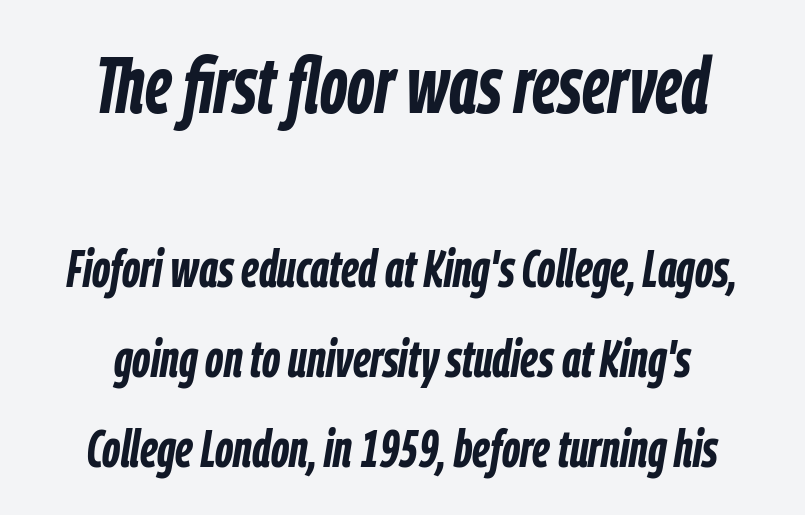
Q: Is the text bold? A: Yes.
Q: Is the text italic (slanted)? A: Yes, it leans right by about 9 degrees.
Q: Is the text underlined? A: No.
Q: How is the paragraph aligned? A: Centered.
Q: Is the spacing between letters normal or unusually wide? A: Normal.
Q: Is the spacing between lines tight, normal or loose? A: Normal.
Q: Which block of text is set in a larger size, the first (top) or the second (bottom)? A: The first (top) one.
Q: Width (condensed, normal, or wide)? A: Condensed.
Q: Stroke contrast? A: Low.
Q: x-height? A: Medium.
Q: Monospaced? A: No.
